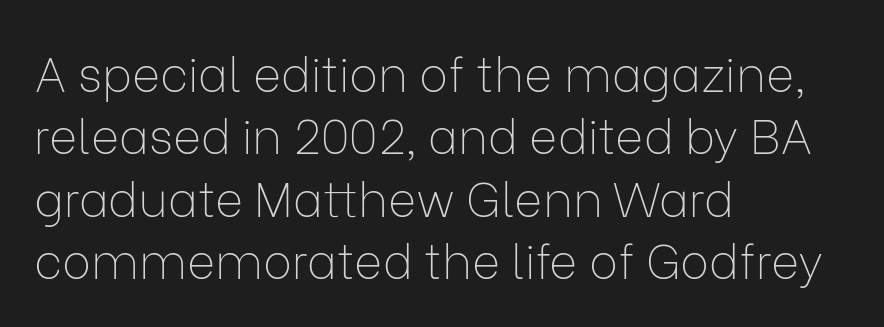
The image shows 48 px thin sans-serif type, upright; set left-aligned, normal line spacing (1.3x), normal letter spacing, not underlined; low stroke contrast and a medium x-height.
